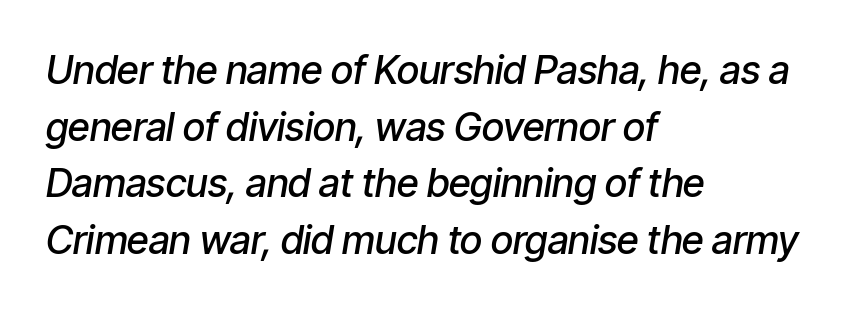
Italic: yes, the glyphs are oblique. A typesetter would call this proportional, since set widths differ per character. The letters sit at their default tracking, neither squeezed nor spread. The typesetting leans somewhat heavy: a semibold. Descenders are the only things crossing below the line.
